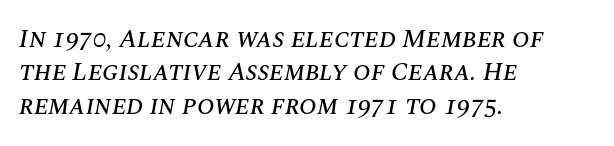
The image shows 26 px text type, italic (leaning right); set left-aligned, normal line spacing (1.28x), normal letter spacing, not underlined.
